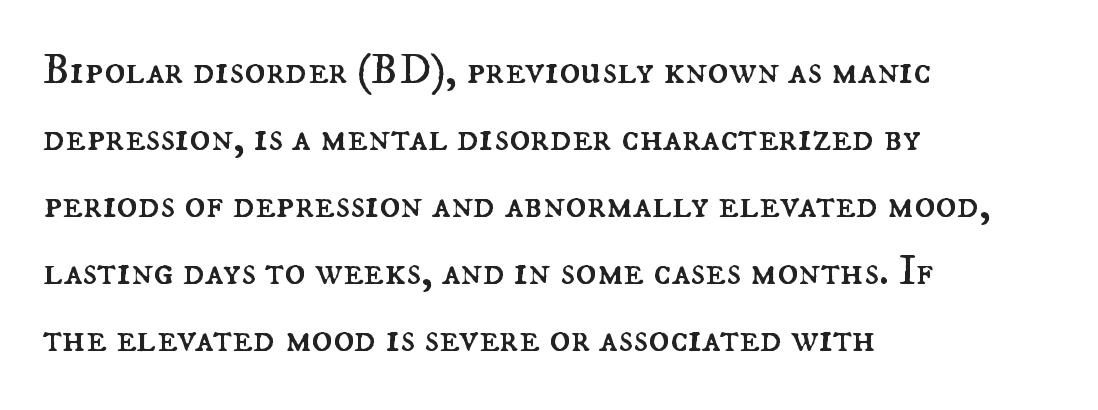
In terms of posture, this sample is upright. Here the glyphs are tracked normally, forming tight word shapes. Here the designer chose a conventional face with non-uniform glyph widths. The space beneath each line is pristine and unruled.
